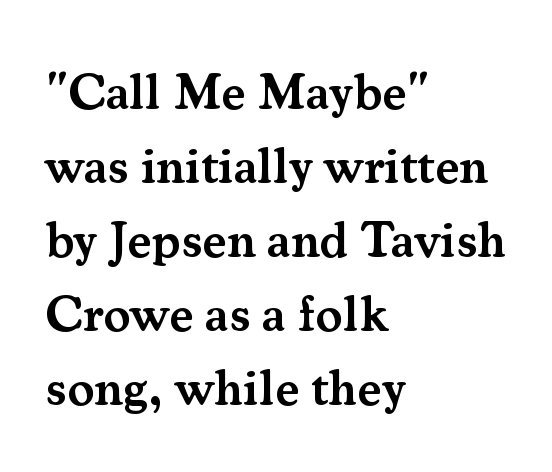
Q: Is the text bold? A: Semi-bold.
Q: Is the text italic (slanted)? A: No, it is upright.
Q: Is the typeface a serif or a sans-serif typeface? A: Serif.
Q: Is the text underlined? A: No.
Q: How is the paragraph aligned? A: Left-aligned.
Q: Is the spacing between letters normal or unusually wide? A: Normal.
Q: Is the spacing between lines tight, normal or loose? A: Normal.
Q: Width (condensed, normal, or wide)? A: Normal.
Q: Stroke contrast? A: Medium.
Q: x-height? A: Small.
Q: Monospaced? A: No.
